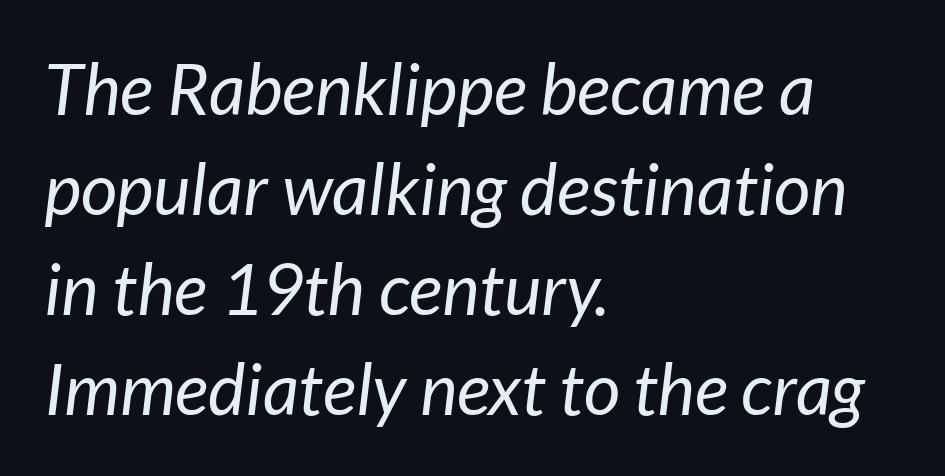
The image shows 71 px regular-weight type, italic (leaning right); set left-aligned, normal line spacing (1.41x), normal letter spacing, not underlined; low stroke contrast and a medium x-height.
